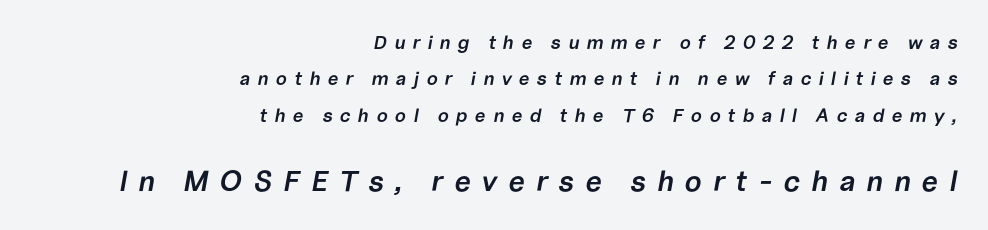
Q: Is the text bold? A: Semi-bold.
Q: Is the text italic (slanted)? A: Yes, it leans right by about 10 degrees.
Q: Is the text underlined? A: No.
Q: How is the paragraph aligned? A: Right-aligned.
Q: Is the spacing between letters normal or unusually wide? A: Unusually wide.
Q: Is the spacing between lines tight, normal or loose? A: Loose.
Q: Which block of text is set in a larger size, the first (top) or the second (bottom)? A: The second (bottom) one.
Q: Width (condensed, normal, or wide)? A: Normal.
Q: Stroke contrast? A: Low.
Q: x-height? A: Medium.
Q: Monospaced? A: No.
